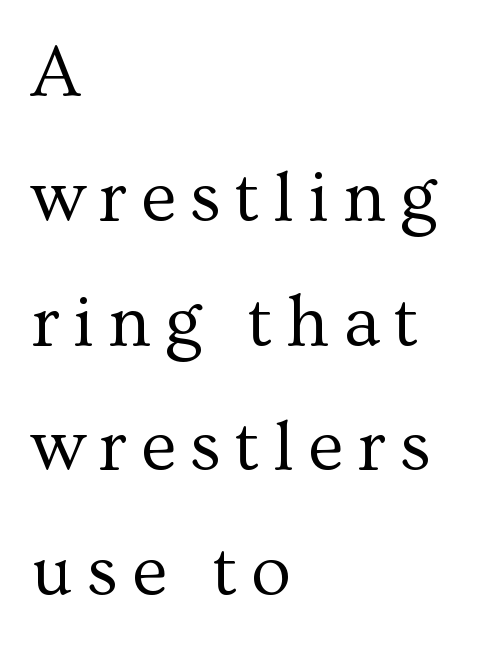
Only glyphs here, with clear space below each row. Rendered with straight, roman letterforms. Look at the bottom of the vertical strokes: they flare into serifs here. Here the designer chose a conventional face with non-uniform glyph widths. Is the block centered? No — it sits flush against the left margin. No chunkiness to these letters — they're not bold.
